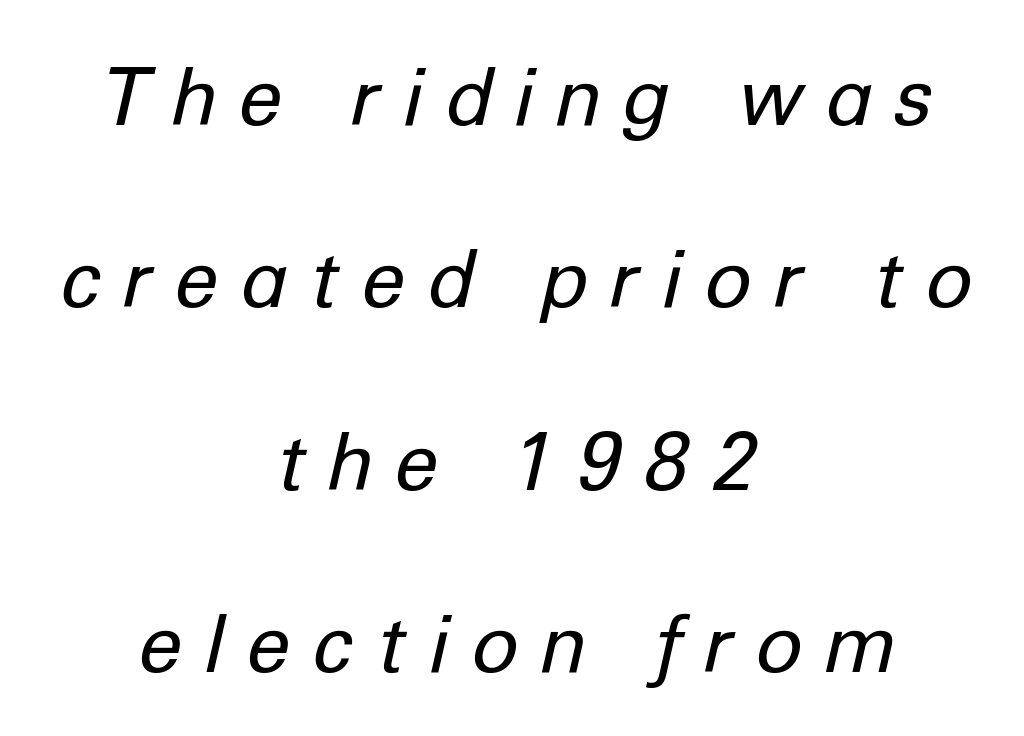
Q: Is the text bold? A: No.
Q: Is the text italic (slanted)? A: Yes, it leans right by about 12 degrees.
Q: Is the text underlined? A: No.
Q: How is the paragraph aligned? A: Centered.
Q: Is the spacing between letters normal or unusually wide? A: Unusually wide.
Q: Is the spacing between lines tight, normal or loose? A: Loose.
Q: Width (condensed, normal, or wide)? A: Normal.
Q: Stroke contrast? A: Low.
Q: x-height? A: Medium.
Q: Monospaced? A: No.
